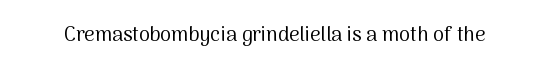
Posture: upright roman. Short note: letters normally spaced. The weight would be labelled regular, book, light, or lighter still. Lines of text with bare space underneath.
